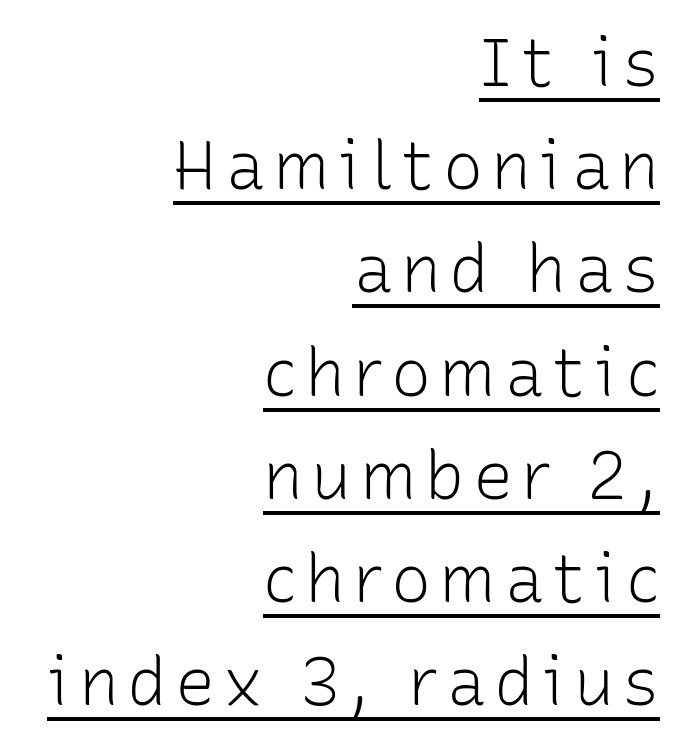
{"serif": "no", "italic": "no", "bold": "no", "weight": "light", "width": "normal", "stroke_contrast": "low", "x_height": "medium", "monospaced": "no", "underline": "yes", "align": "right", "line_spacing": "normal", "line_spacing_ratio": 1.54, "glyph_px": 67}
